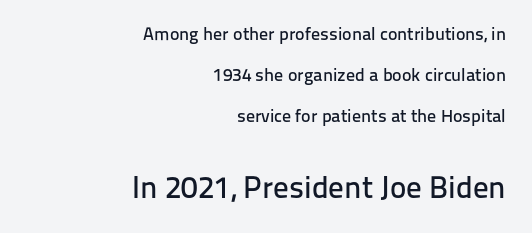
{"serif": "no", "italic": "no", "width": "normal", "stroke_contrast": "low", "x_height": "medium", "monospaced": "no", "underline": "no", "align": "right", "line_spacing": "loose", "line_spacing_ratio": 2.29, "letter_spacing": "normal", "letter_spacing_em": 0.0, "larger_block": "second", "size_ratio": 1.72, "glyph_px": 31}
